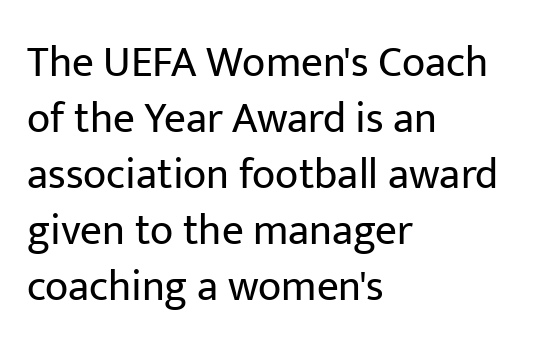
{"serif": "no", "italic": "no", "bold": "no", "weight": "regular", "width": "normal", "stroke_contrast": "low", "x_height": "medium", "monospaced": "no", "underline": "no", "align": "left", "line_spacing": "normal", "line_spacing_ratio": 1.3, "letter_spacing": "normal", "letter_spacing_em": 0.0, "glyph_px": 43}
